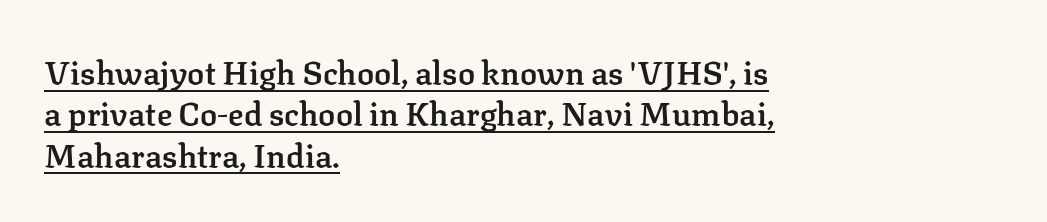
The image shows 32 px semibold serif type, upright; set left-aligned, normal line spacing (1.29x), normal letter spacing, underlined; low stroke contrast and a medium x-height.
